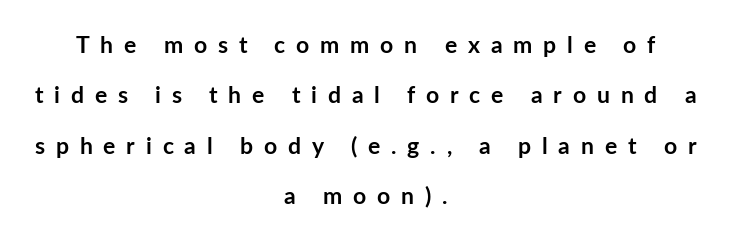
Q: Is the text bold? A: Yes.
Q: Is the text italic (slanted)? A: No, it is upright.
Q: Is the text underlined? A: No.
Q: How is the paragraph aligned? A: Centered.
Q: Is the spacing between letters normal or unusually wide? A: Unusually wide.
Q: Is the spacing between lines tight, normal or loose? A: Loose.
